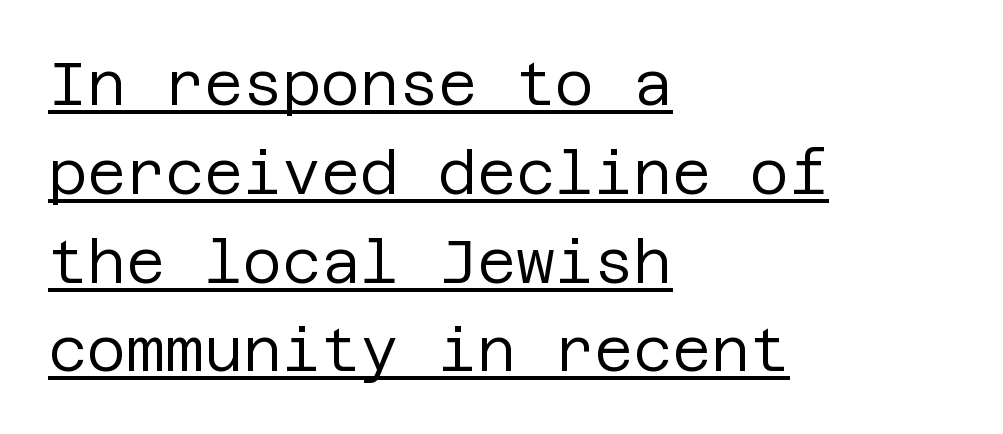
{"serif": "no", "italic": "no", "bold": "no", "weight": "regular", "width": "normal", "stroke_contrast": "low", "x_height": "large", "underline": "yes", "align": "left", "line_spacing": "normal", "line_spacing_ratio": 1.48, "letter_spacing": "normal", "letter_spacing_em": 0.0, "glyph_px": 60}
